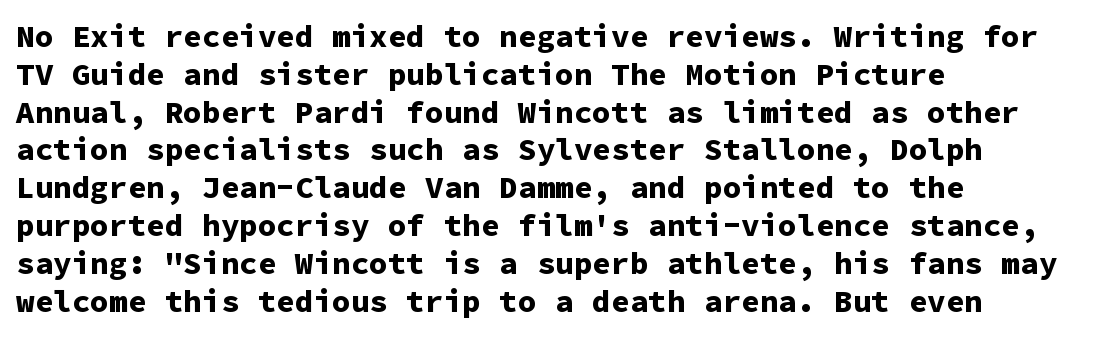
Compared with a centered layout, this one pins lines to the left instead. The passage shown has conventional tracking throughout. Each letter, wide or thin by design, is forced into the same width here. Compared with an ordinary text face, these strokes are far heavier — a full bold. The letters carry no serifs — their stems end cleanly without finishing strokes. Posture: upright roman.
